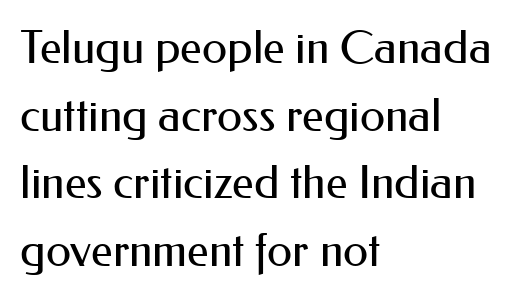
Tracking value appears to be zero — textbook default spacing. The letters look calm and open, with moderate or lighter stems. A roman cut, with each character standing at attention. Plain, unruled lines of type. This is sans-serif lettering, the kind often seen on screens and signage.
